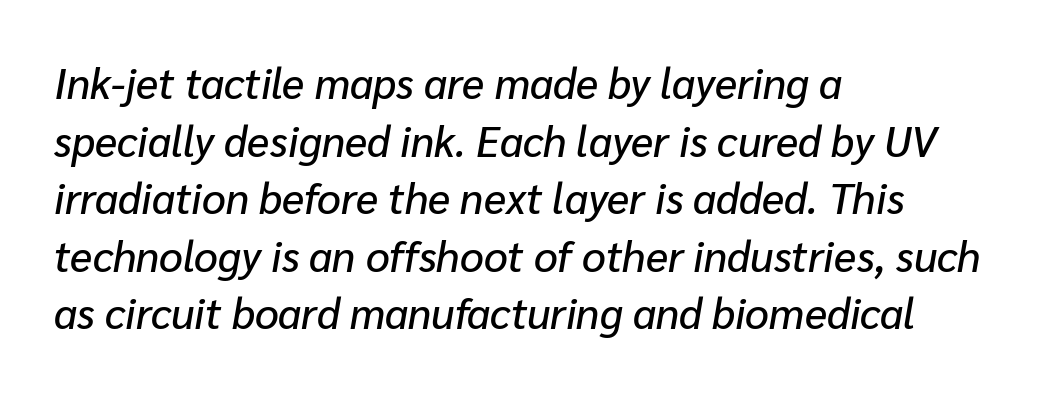
{"italic": "yes", "lean": "right", "slant_degrees": 10, "width": "normal", "stroke_contrast": "low", "x_height": "medium", "monospaced": "no", "underline": "no", "align": "left", "line_spacing": "normal", "line_spacing_ratio": 1.37, "letter_spacing": "normal", "letter_spacing_em": 0.0, "glyph_px": 42}
